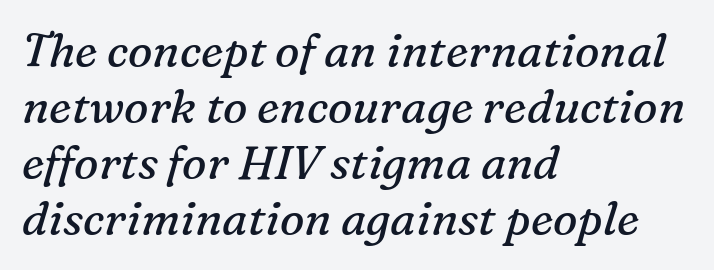
The rendering applies a slant to the glyphs. The ragged edge is on the right, which tells us the setting is flush left. These lines are rendered in a variable-pitch font. Nothing heavy about these letters — not bold at all.
